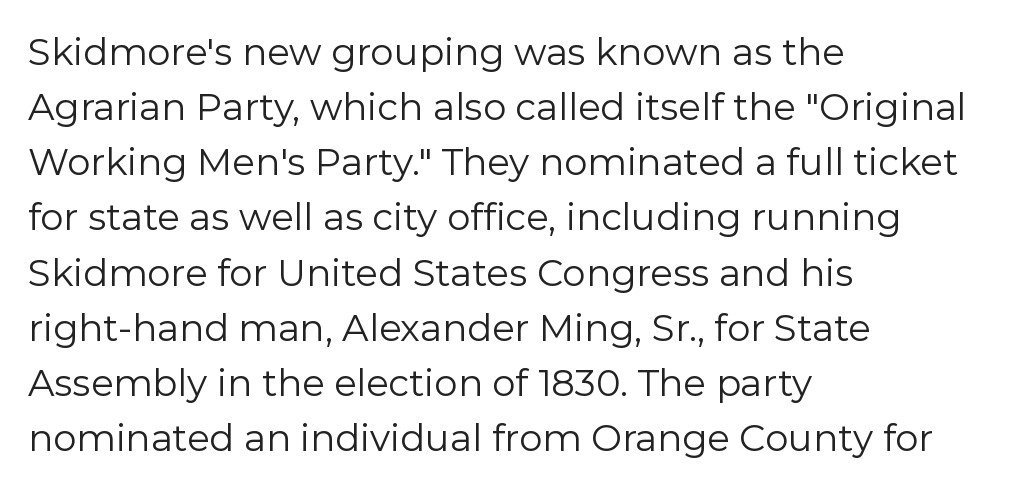
Q: Is the text bold? A: No.
Q: Is the text italic (slanted)? A: No, it is upright.
Q: Is the typeface a serif or a sans-serif typeface? A: Sans-serif.
Q: Is the text underlined? A: No.
Q: How is the paragraph aligned? A: Left-aligned.
Q: Is the spacing between letters normal or unusually wide? A: Normal.
Q: Is the spacing between lines tight, normal or loose? A: Normal.
Q: Width (condensed, normal, or wide)? A: Normal.
Q: Stroke contrast? A: Low.
Q: x-height? A: Medium.
Q: Monospaced? A: No.
